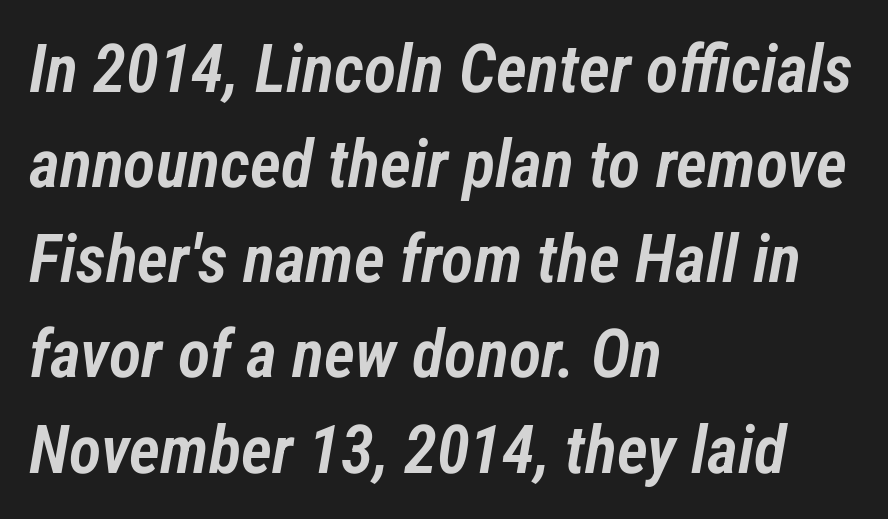
Q: Is the text bold? A: Semi-bold.
Q: Is the text italic (slanted)? A: Yes, it leans right by about 12 degrees.
Q: Is the text underlined? A: No.
Q: How is the paragraph aligned? A: Left-aligned.
Q: Is the spacing between letters normal or unusually wide? A: Normal.
Q: Is the spacing between lines tight, normal or loose? A: Normal.
Q: Width (condensed, normal, or wide)? A: Condensed.
Q: Stroke contrast? A: Low.
Q: x-height? A: Medium.
Q: Monospaced? A: No.
